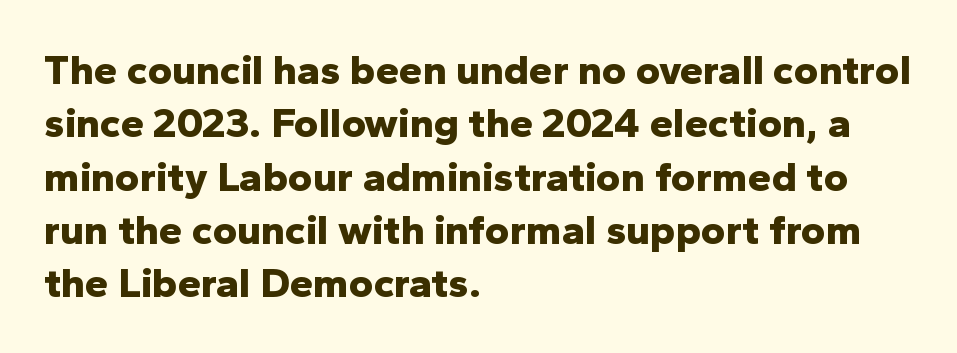
Q: Is the text bold? A: Yes.
Q: Is the text italic (slanted)? A: No, it is upright.
Q: Is the typeface a serif or a sans-serif typeface? A: Sans-serif.
Q: Is the text underlined? A: No.
Q: How is the paragraph aligned? A: Left-aligned.
Q: Is the spacing between letters normal or unusually wide? A: Normal.
Q: Is the spacing between lines tight, normal or loose? A: Normal.
Q: Width (condensed, normal, or wide)? A: Normal.
Q: Stroke contrast? A: Low.
Q: x-height? A: Medium.
Q: Monospaced? A: No.
